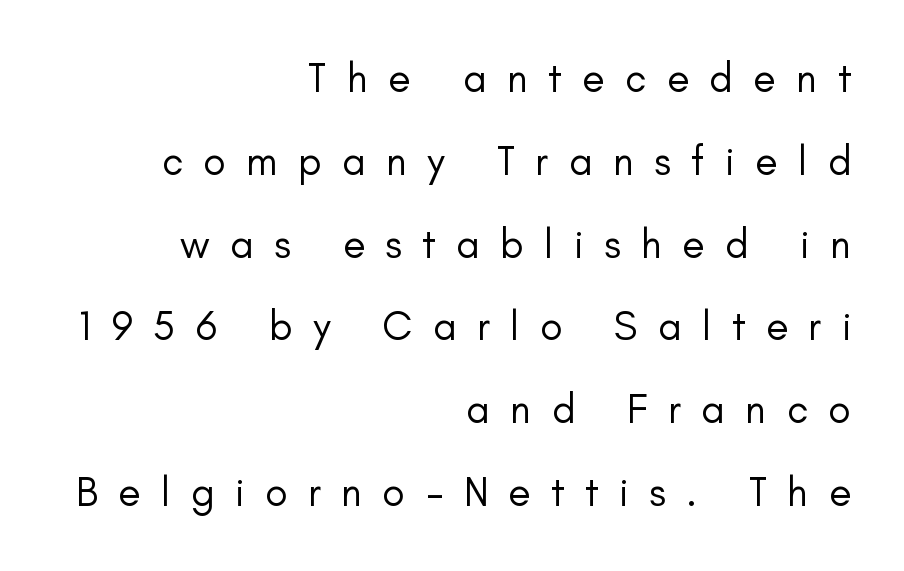
The image shows 41 px regular-weight sans-serif type, upright; set right-aligned, loose line spacing (2.02x), unusually wide letter spacing (+0.5 em), not underlined; low stroke contrast and a small x-height.
